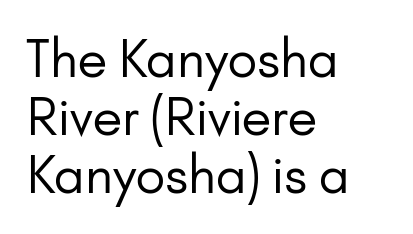
{"serif": "no", "italic": "no", "bold": "no", "weight": "regular", "width": "normal", "stroke_contrast": "low", "x_height": "small", "monospaced": "no", "underline": "no", "align": "left", "line_spacing": "tight", "line_spacing_ratio": 1.14, "letter_spacing": "normal", "letter_spacing_em": 0.0, "glyph_px": 51}
